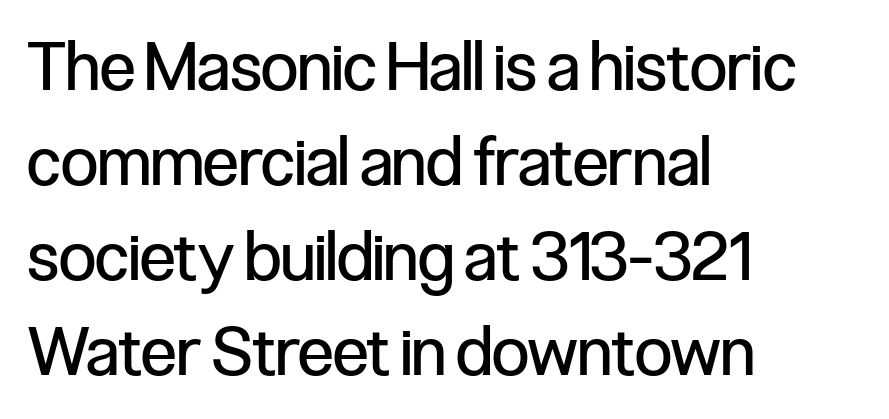
The image shows 67 px regular-weight, condensed sans-serif type, upright; set left-aligned, normal line spacing (1.42x), normal letter spacing, not underlined; low stroke contrast and a medium x-height.
